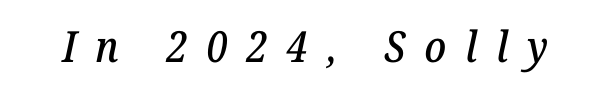
Q: Is the text italic (slanted)? A: Yes, it leans right by about 12 degrees.
Q: Is the typeface a serif or a sans-serif typeface? A: Serif.
Q: Is the text underlined? A: No.
Q: Is the spacing between letters normal or unusually wide? A: Unusually wide.
Q: Width (condensed, normal, or wide)? A: Normal.
Q: Stroke contrast? A: Low.
Q: x-height? A: Medium.
Q: Monospaced? A: No.
